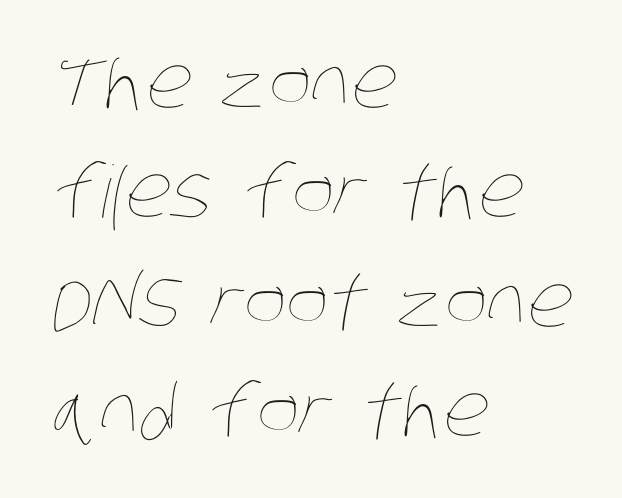
The face used here is rendered with its standard letterfit. Check under the words: just untouched page. The designer left line spacing at the default. Spacing verdict: proportional, widths tailored to each character. Nothing heavy about these letters — not bold at all.
